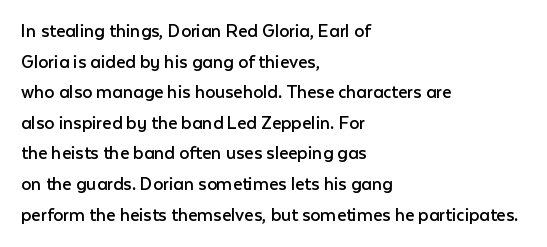
If you drew a line through each stem, it would be perfectly vertical. Students, observe: this is what conventionally led text looks like. Alignment: flush left. Decoration check: the copy has no underline.
